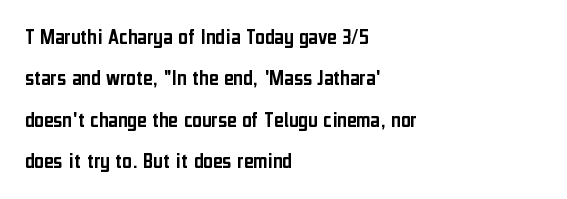
The image shows 23 px text type, upright; set left-aligned, line spacing 1.8x, normal letter spacing, not underlined.
